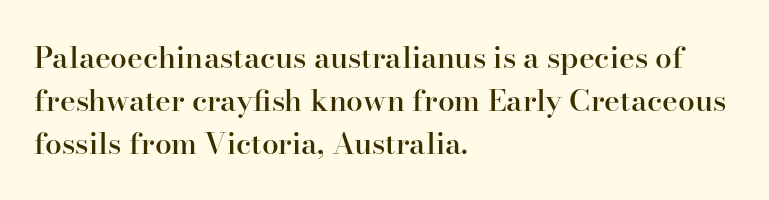
{"serif": "yes", "italic": "no", "bold": "semi", "weight": "semibold", "width": "normal", "stroke_contrast": "high", "x_height": "small", "monospaced": "no", "underline": "no", "align": "left", "line_spacing": "normal", "line_spacing_ratio": 1.43, "letter_spacing": "normal", "letter_spacing_em": 0.0, "glyph_px": 30}
